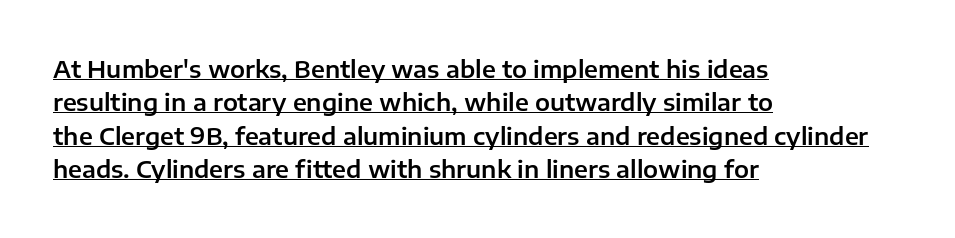
Reading down the block, your eye returns to a fixed left position each line. The block of text has a typical density, with ordinary space between rows. In terms of letterspacing, this is plain default setting. Underline: present. Characters remain perfectly vertical along every line.
